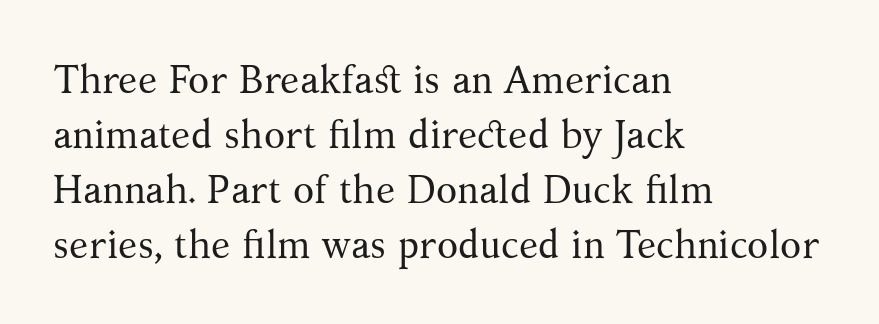
The image shows 39 px regular-weight serif type, upright; set left-aligned, normal line spacing (1.41x), normal letter spacing, not underlined; medium stroke contrast and a medium x-height.
